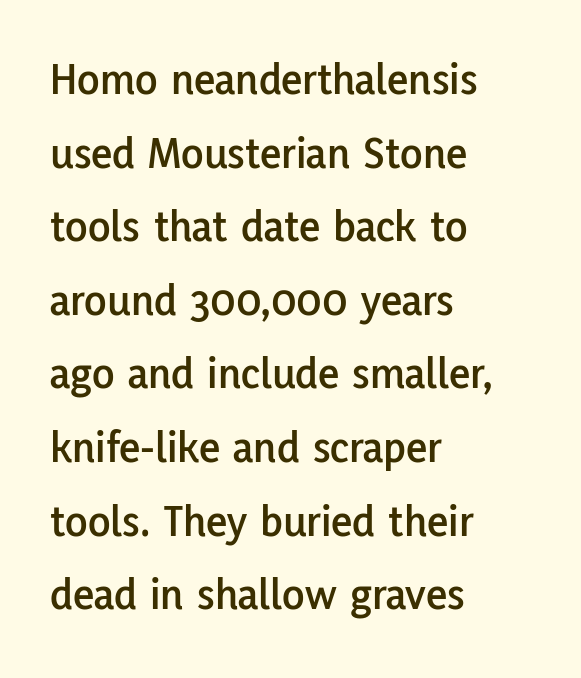
The image shows 46 px sans-serif type, upright; set left-aligned, normal line spacing (1.6x), normal letter spacing, not underlined; low stroke contrast and a medium x-height.
